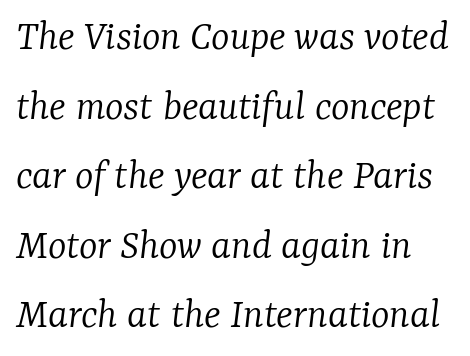
Compared with typical paragraphs, the rows here are spaced about the same. This is oblique type, the kind used for emphasis or titles. Each row of text sits above clean, open space. Think of a printed novel: that variable character pitch is what you see here. Does the type have serifs? Yes, each stem ends in a small foot.
